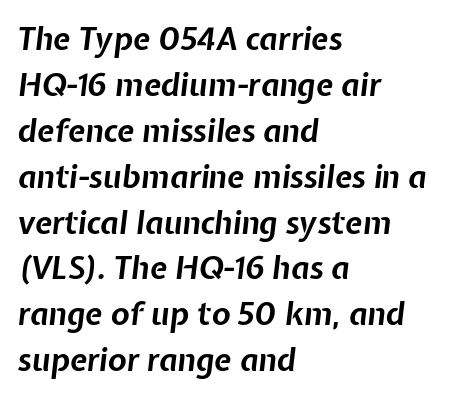
The rendering applies a slant to the glyphs. One-word summary of the alignment: left. Varying glyph widths throughout — classic text-font behaviour. Short note: letters normally spaced. Underline: absent.
